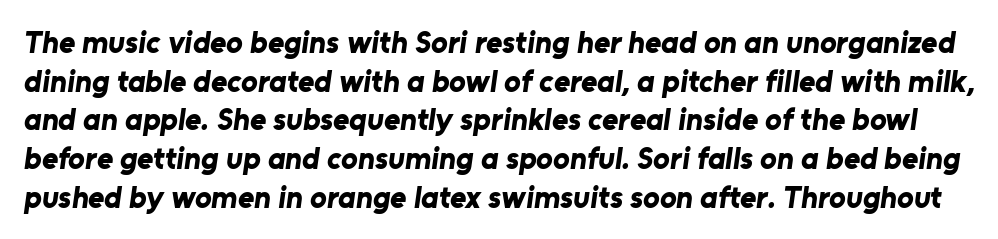
Q: Is the text bold? A: Yes.
Q: Is the typeface a serif or a sans-serif typeface? A: Sans-serif.
Q: Is the text underlined? A: No.
Q: Is the spacing between letters normal or unusually wide? A: Normal.
Q: Is the spacing between lines tight, normal or loose? A: Normal.
Q: Width (condensed, normal, or wide)? A: Normal.
Q: Stroke contrast? A: Low.
Q: x-height? A: Medium.
Q: Monospaced? A: No.
